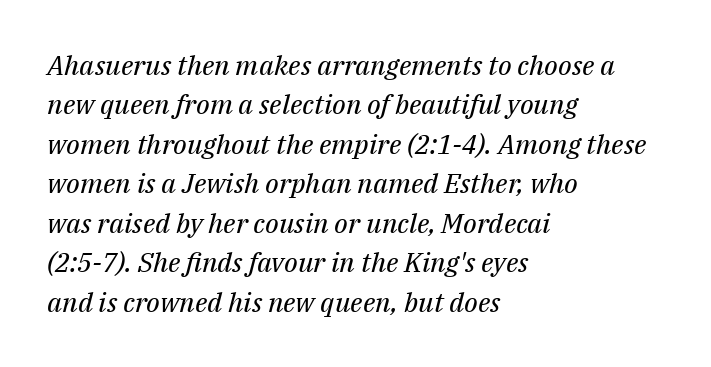
{"italic": "yes", "lean": "right", "slant_degrees": 14, "bold": "no", "underline": "no", "align": "left", "line_spacing": "normal", "line_spacing_ratio": 1.46, "letter_spacing": "normal", "letter_spacing_em": 0.0, "glyph_px": 27}
